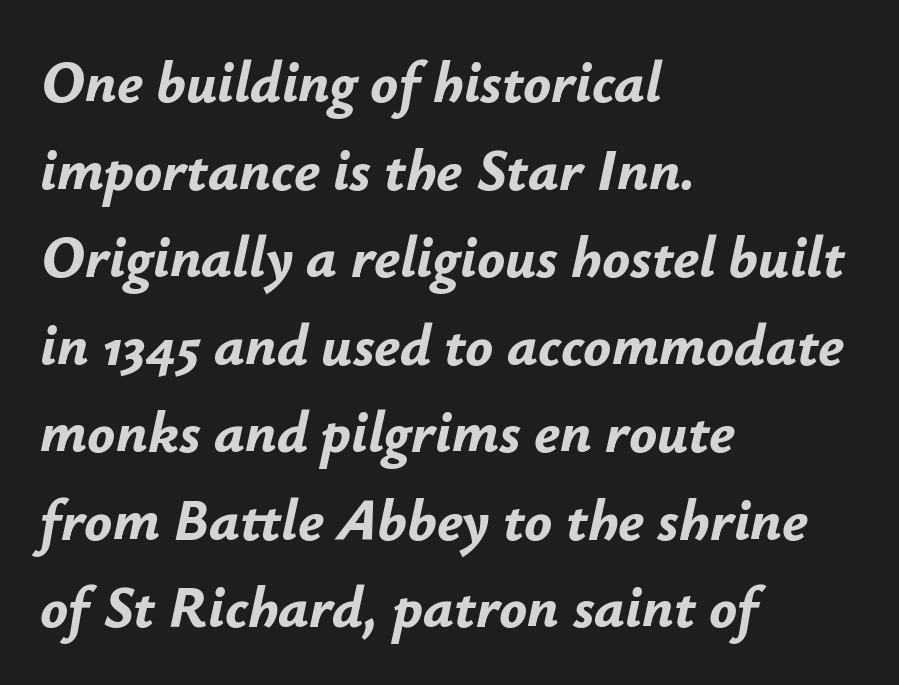
{"italic": "yes", "lean": "right", "slant_degrees": 12, "bold": "yes", "weight": "bold", "width": "normal", "stroke_contrast": "low", "x_height": "small", "monospaced": "no", "underline": "no", "align": "left", "line_spacing": "normal", "line_spacing_ratio": 1.51, "letter_spacing": "normal", "letter_spacing_em": 0.0, "glyph_px": 58}
